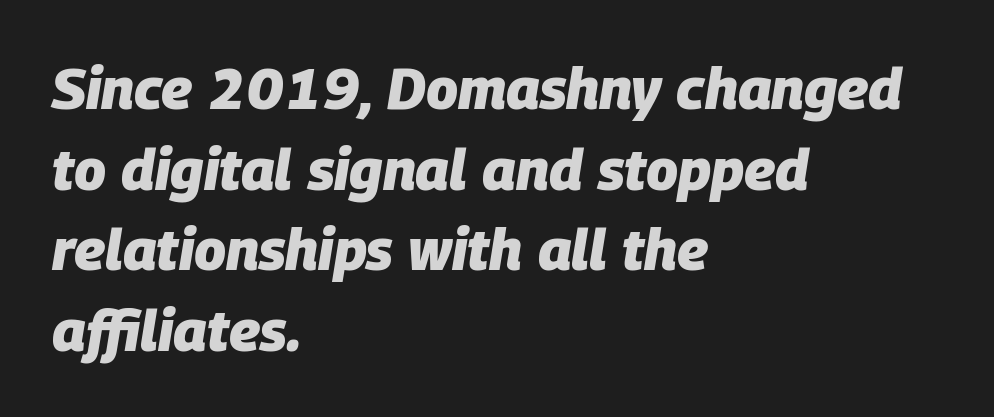
The image shows 58 px heavy type, italic (leaning right); set left-aligned, normal line spacing (1.39x), normal letter spacing, not underlined; low stroke contrast and a large x-height.
